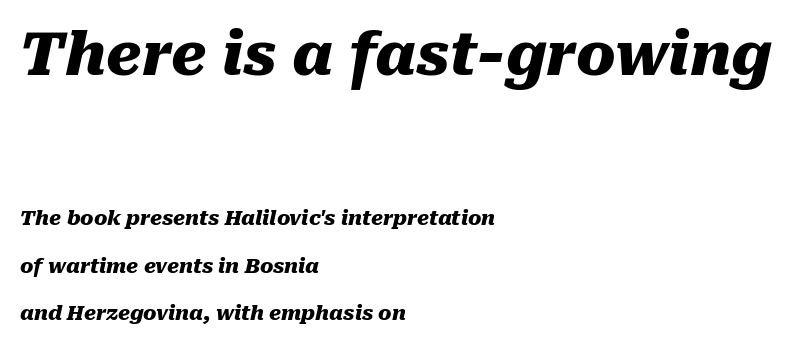
The image shows 59 px heavy type, italic (leaning right); set left-aligned, loose line spacing (2.36x), normal letter spacing, not underlined; the first (top) block is 2.95x larger; medium stroke contrast and a medium x-height.
